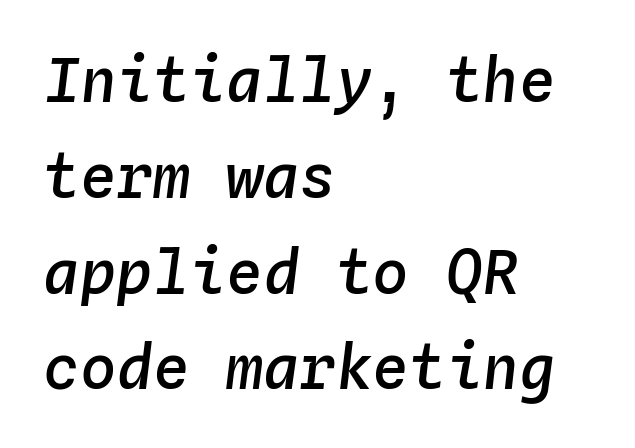
Q: Is the text bold? A: Semi-bold.
Q: Is the text italic (slanted)? A: Yes, it leans right by about 4 degrees.
Q: Is the text underlined? A: No.
Q: How is the paragraph aligned? A: Left-aligned.
Q: Is the spacing between letters normal or unusually wide? A: Normal.
Q: Is the spacing between lines tight, normal or loose? A: Normal.
Q: Width (condensed, normal, or wide)? A: Normal.
Q: Stroke contrast? A: Low.
Q: x-height? A: Medium.
Q: Monospaced? A: Yes.
